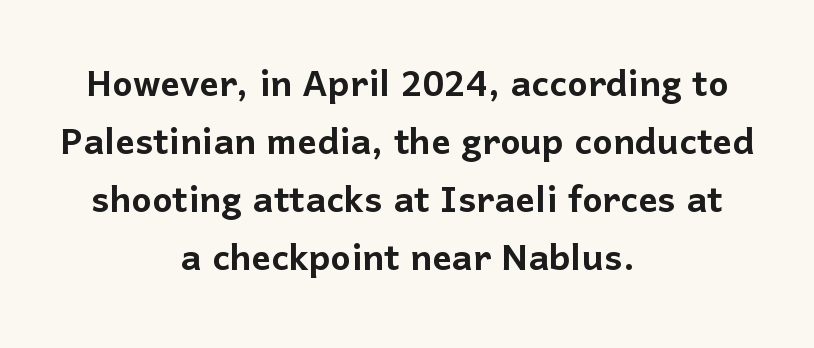
The baseline area is clear. The compositor balanced each line on the midline. The typeface chosen for these lines omits serifs. Each word holds together tightly as a unit, with standard inter-letter gaps.
